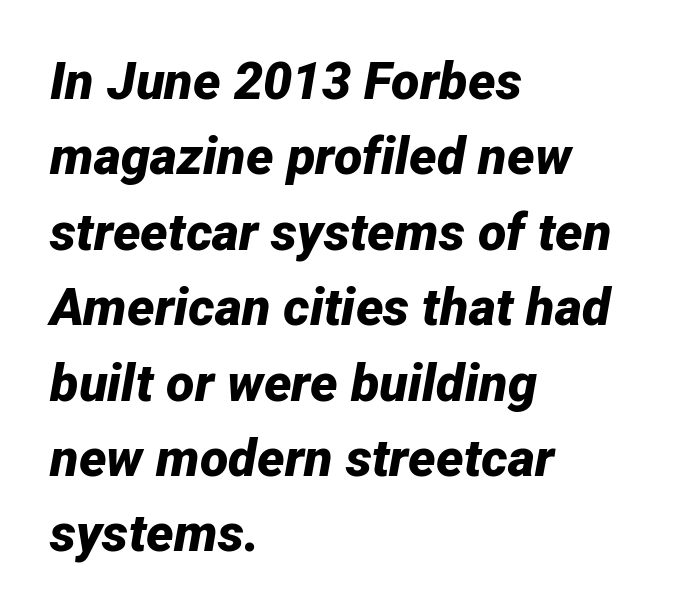
{"italic": "yes", "lean": "right", "slant_degrees": 12, "bold": "yes", "weight": "bold", "width": "normal", "stroke_contrast": "low", "x_height": "medium", "monospaced": "no", "underline": "no", "align": "left", "line_spacing": "normal", "line_spacing_ratio": 1.45, "letter_spacing": "normal", "letter_spacing_em": 0.0, "glyph_px": 52}
